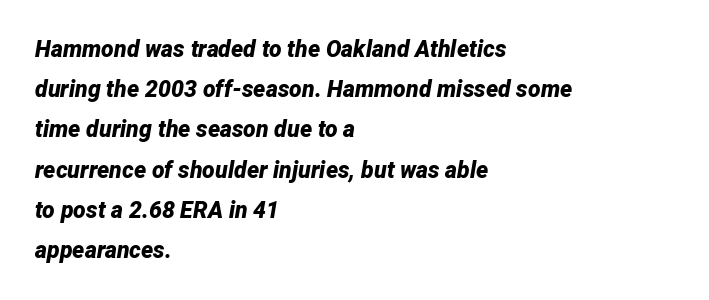
Observe the lean: these are italic letterforms. Is the block centered? No — it sits flush against the left margin. These lines keep a tight, regular rhythm from letter to letter. On the weight axis this lands at bold, roughly 700. Only glyphs here, with clear space below each row.
